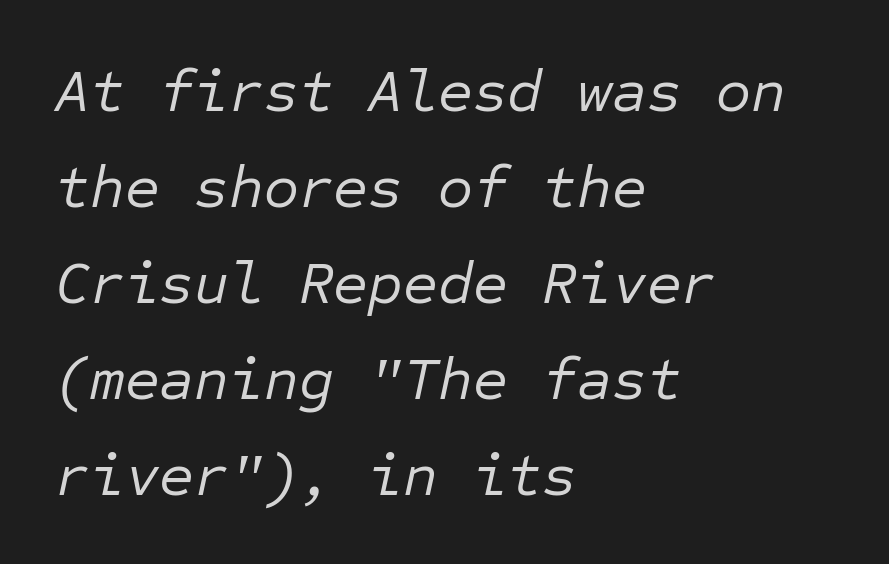
The image shows 60 px regular-weight type, italic (leaning right), monospaced; set left-aligned, normal line spacing (1.6x), normal letter spacing, not underlined; low stroke contrast and a medium x-height.
